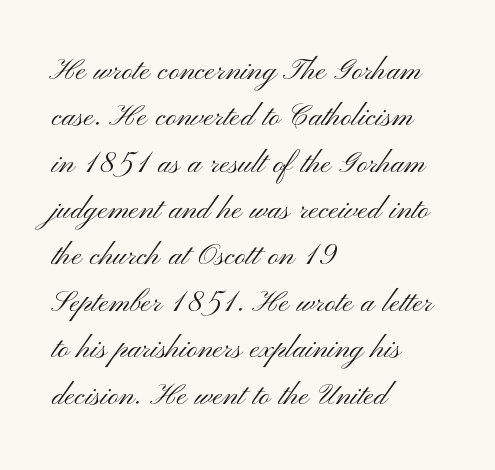
The lines are quadded left. This is not heavy type; no bold has been used. A typesetter would call this proportional, since set widths differ per character. Font category for this specimen: sans-serif. The foot of each line stays bare and open.
